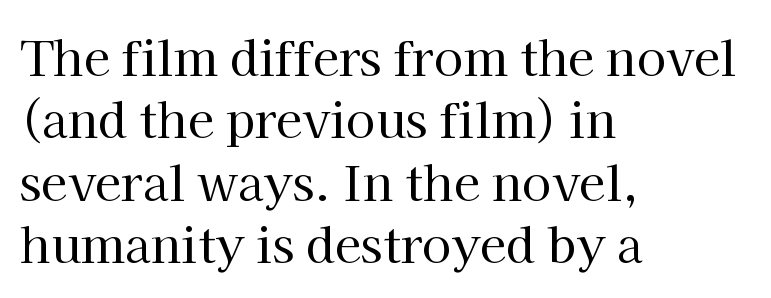
Line spacing here is normal. The area under the type is left untouched. A serif font was chosen for this passage. Is the block centered? No — it sits flush against the left margin.
